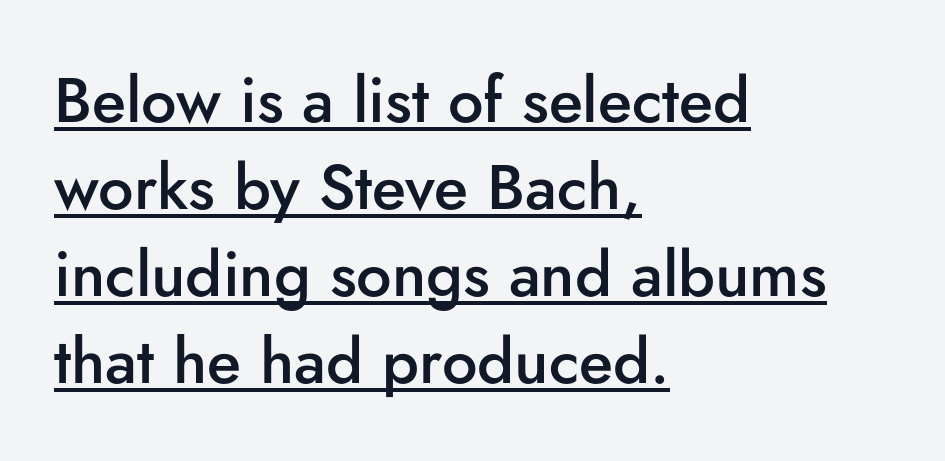
Q: Is the text bold? A: Semi-bold.
Q: Is the text italic (slanted)? A: No, it is upright.
Q: Is the typeface a serif or a sans-serif typeface? A: Sans-serif.
Q: Is the text underlined? A: Yes.
Q: How is the paragraph aligned? A: Left-aligned.
Q: Is the spacing between letters normal or unusually wide? A: Normal.
Q: Is the spacing between lines tight, normal or loose? A: Normal.
Q: Width (condensed, normal, or wide)? A: Normal.
Q: Stroke contrast? A: Low.
Q: x-height? A: Small.
Q: Monospaced? A: No.
